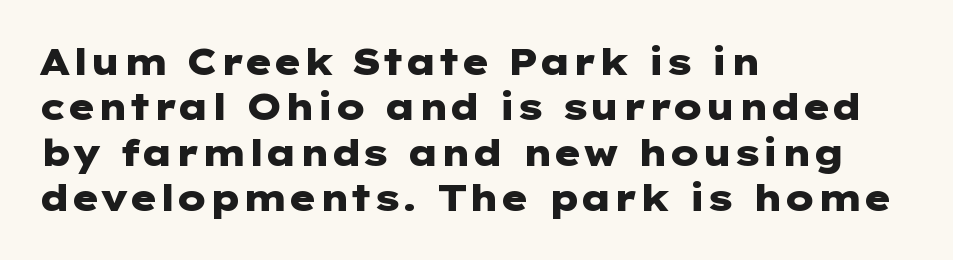
{"serif": "no", "italic": "no", "bold": "yes", "weight": "heavy", "width": "wide", "stroke_contrast": "low", "x_height": "medium", "underline": "no", "align": "left", "line_spacing": "normal", "line_spacing_ratio": 1.26, "letter_spacing": "normal", "letter_spacing_em": 0.0, "glyph_px": 36}
